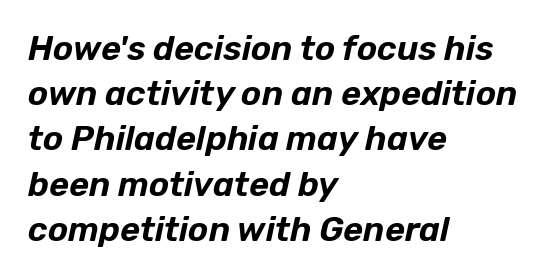
The letters are slanted; this is an italic face. The passage shown is typed in a proportional face where columns would drift. The letters sit at their default tracking, neither squeezed nor spread. A normal amount of white space separates one row of letters from the next.
